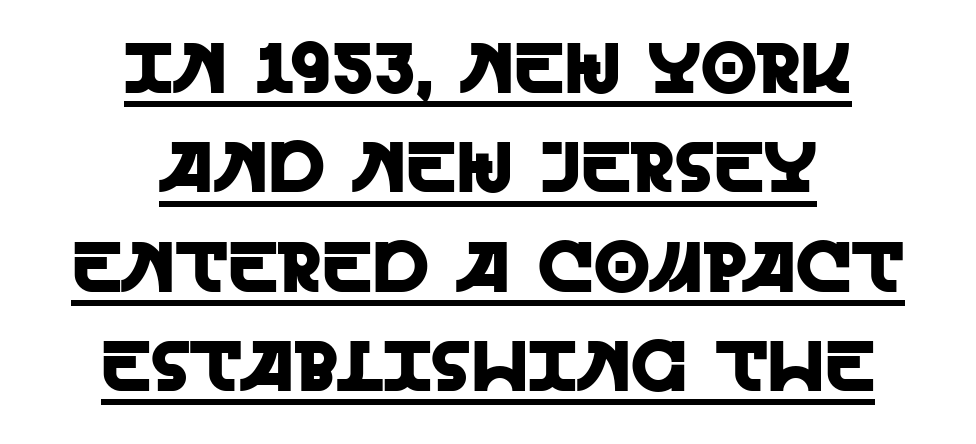
Is there an underline? Yes — a line sits under the letters. A roman cut, with each character standing at attention. Typographically, this falls in the sans-serif category. These lines are rendered in a variable-pitch font. These lines stack symmetrically, like a column narrowing and widening about its center.
